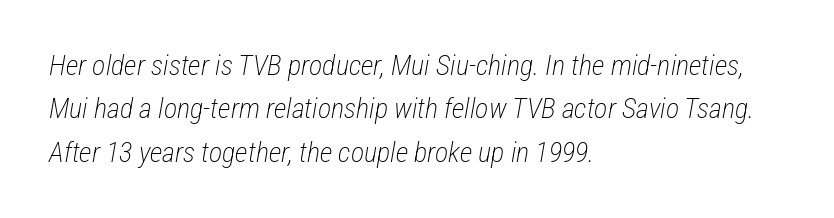
The image shows 28 px light, condensed type, italic (leaning right); set left-aligned, normal line spacing (1.55x), normal letter spacing, not underlined; low stroke contrast and a medium x-height.
